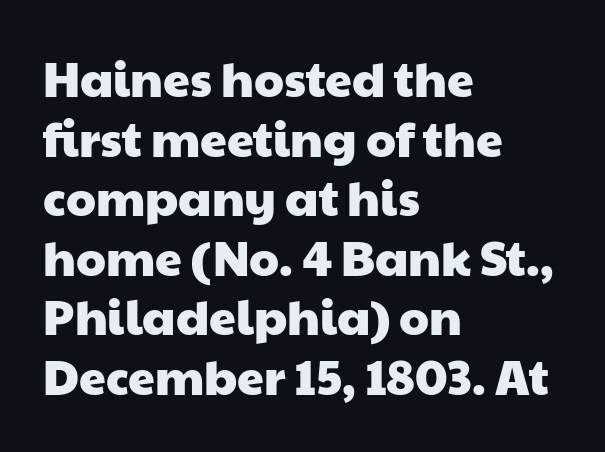
{"serif": "no", "width": "wide", "stroke_contrast": "low", "x_height": "medium", "monospaced": "no", "underline": "no", "align": "left", "line_spacing_ratio": 1.24, "letter_spacing": "normal", "letter_spacing_em": 0.0, "glyph_px": 48}
